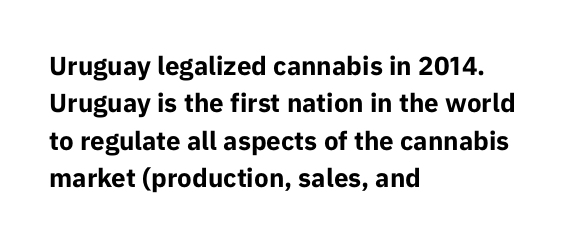
Q: Is the text bold? A: Yes.
Q: Is the text italic (slanted)? A: No, it is upright.
Q: Is the text underlined? A: No.
Q: How is the paragraph aligned? A: Left-aligned.
Q: Is the spacing between letters normal or unusually wide? A: Normal.
Q: Is the spacing between lines tight, normal or loose? A: Normal.
